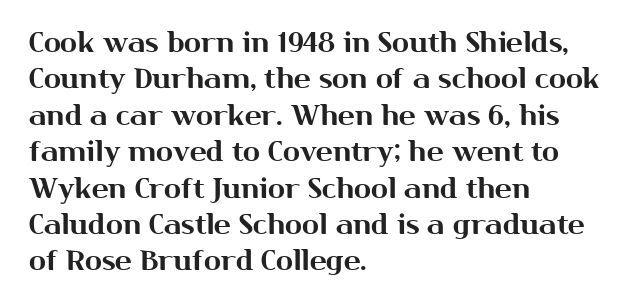
{"serif": "no", "italic": "no", "width": "normal", "stroke_contrast": "medium", "x_height": "medium", "monospaced": "no", "underline": "no", "align": "left", "line_spacing": "normal", "line_spacing_ratio": 1.3, "letter_spacing": "normal", "letter_spacing_em": 0.0, "glyph_px": 28}
